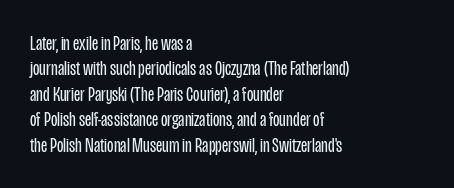
The image shows 21 px text type, upright; set left-aligned, line spacing 1.21x, normal letter spacing, not underlined.
